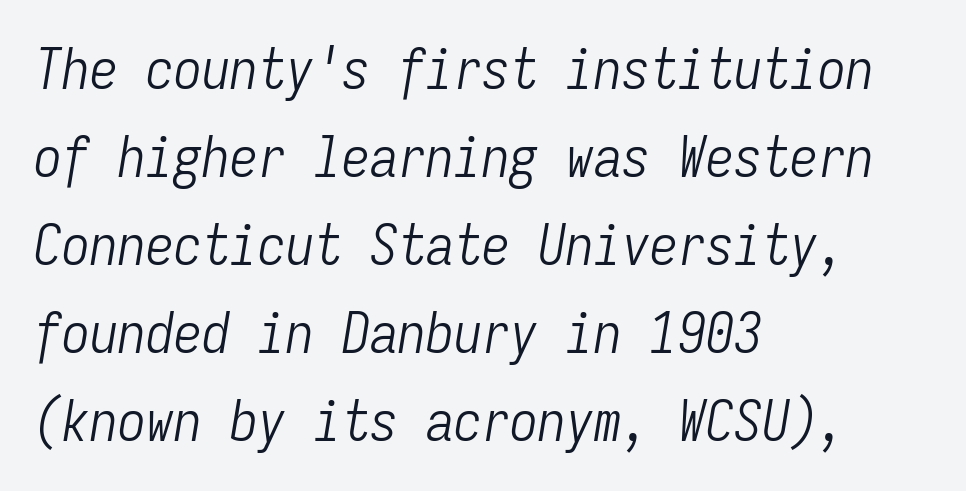
Q: Is the text bold? A: No.
Q: Is the text italic (slanted)? A: Yes, it leans right by about 9 degrees.
Q: Is the text underlined? A: No.
Q: How is the paragraph aligned? A: Left-aligned.
Q: Is the spacing between letters normal or unusually wide? A: Normal.
Q: Is the spacing between lines tight, normal or loose? A: Normal.
Q: Width (condensed, normal, or wide)? A: Condensed.
Q: Stroke contrast? A: Low.
Q: x-height? A: Medium.
Q: Monospaced? A: Yes.
